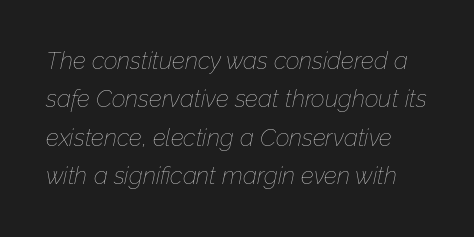
There's an unmistakable incline to the writing here. Observe the ordinary spacing: letters are neighbours, not strangers. Caption: face not bold, strokes unweighted. Rule under the text: the space is simply empty. Leading matches the norm, producing a regular column.
